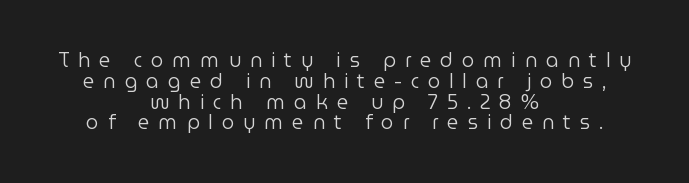
Q: Is the text bold? A: No.
Q: Is the text italic (slanted)? A: No, it is upright.
Q: Is the text underlined? A: No.
Q: How is the paragraph aligned? A: Centered.
Q: Is the spacing between letters normal or unusually wide? A: Unusually wide.
Q: Is the spacing between lines tight, normal or loose? A: Tight.
